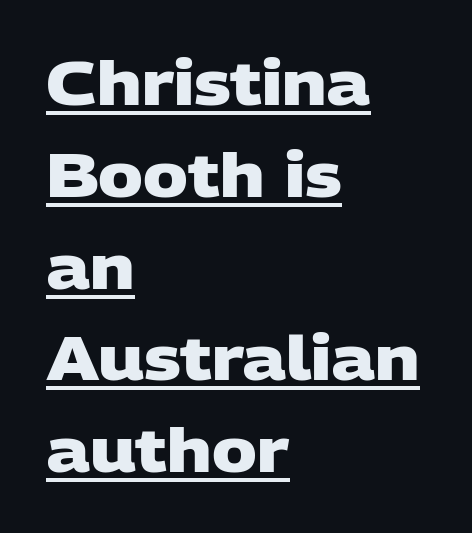
The image shows 60 px heavy, wide sans-serif type; set left-aligned, normal line spacing (1.53x), normal letter spacing, underlined; low stroke contrast and a large x-height.
